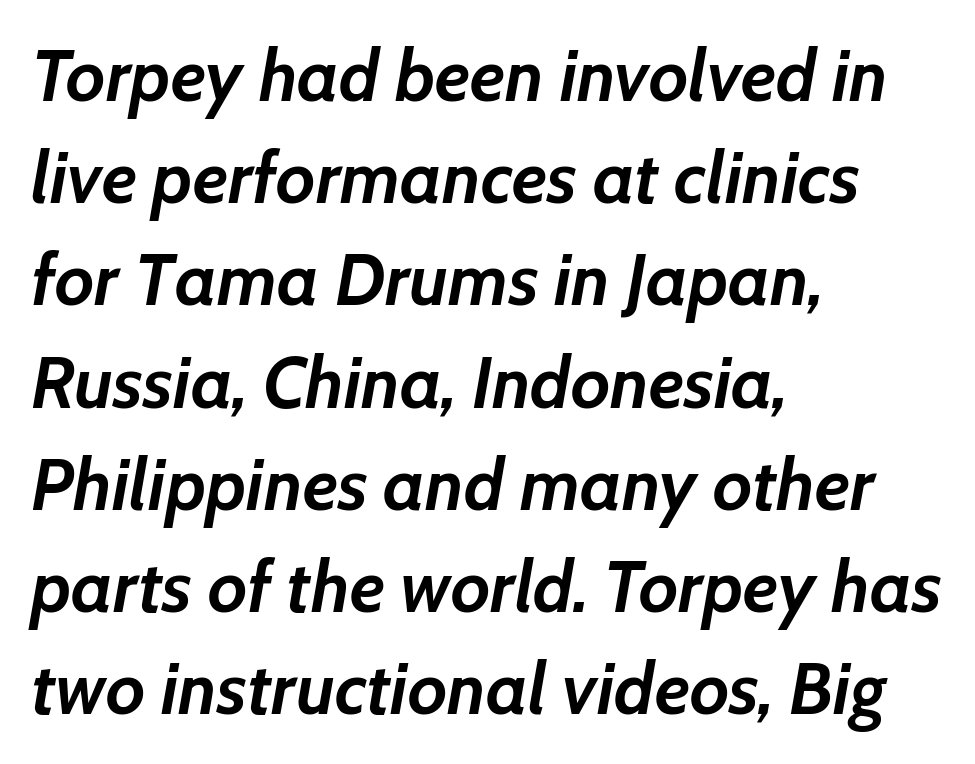
Q: Is the text bold? A: Yes.
Q: Is the text italic (slanted)? A: Yes, it leans right by about 7 degrees.
Q: Is the text underlined? A: No.
Q: How is the paragraph aligned? A: Left-aligned.
Q: Is the spacing between letters normal or unusually wide? A: Normal.
Q: Is the spacing between lines tight, normal or loose? A: Normal.
Q: Width (condensed, normal, or wide)? A: Normal.
Q: Stroke contrast? A: Low.
Q: x-height? A: Medium.
Q: Monospaced? A: No.
